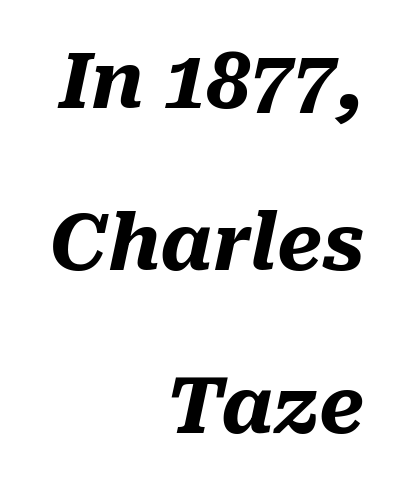
The image shows 77 px heavy type, italic (leaning right); set right-aligned, loose line spacing (2.11x), normal letter spacing, not underlined; medium stroke contrast and a medium x-height.
